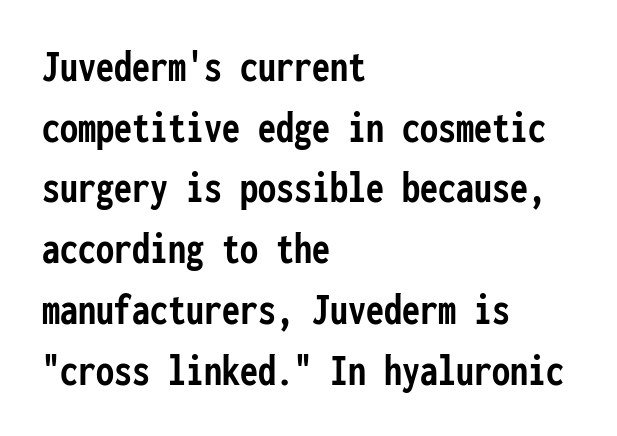
Q: Is the text bold? A: Yes.
Q: Is the text italic (slanted)? A: No, it is upright.
Q: Is the typeface a serif or a sans-serif typeface? A: Sans-serif.
Q: Is the text underlined? A: No.
Q: How is the paragraph aligned? A: Left-aligned.
Q: Is the spacing between letters normal or unusually wide? A: Normal.
Q: Is the spacing between lines tight, normal or loose? A: Normal.
Q: Width (condensed, normal, or wide)? A: Condensed.
Q: Stroke contrast? A: Low.
Q: x-height? A: Medium.
Q: Monospaced? A: Yes.
